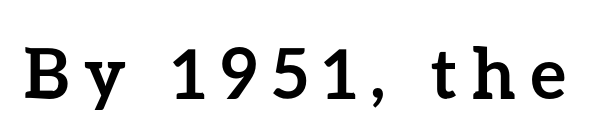
The image shows 69 px semibold type, upright; set unusually wide letter spacing (+0.22 em), not underlined; low stroke contrast and a medium x-height.
